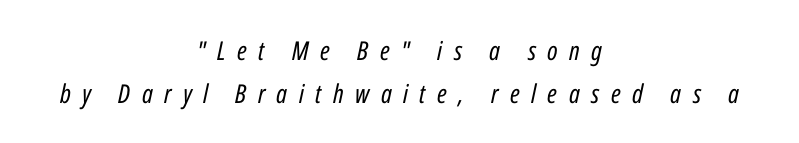
Q: Is the text bold? A: No.
Q: Is the text italic (slanted)? A: Yes, it leans right by about 12 degrees.
Q: Is the text underlined? A: No.
Q: How is the paragraph aligned? A: Centered.
Q: Is the spacing between letters normal or unusually wide? A: Unusually wide.
Q: Is the spacing between lines tight, normal or loose? A: Normal.
